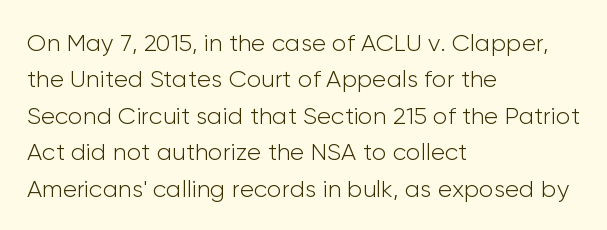
The image shows 24 px text type, upright; set left-aligned, normal line spacing (1.52x), normal letter spacing, not underlined.
